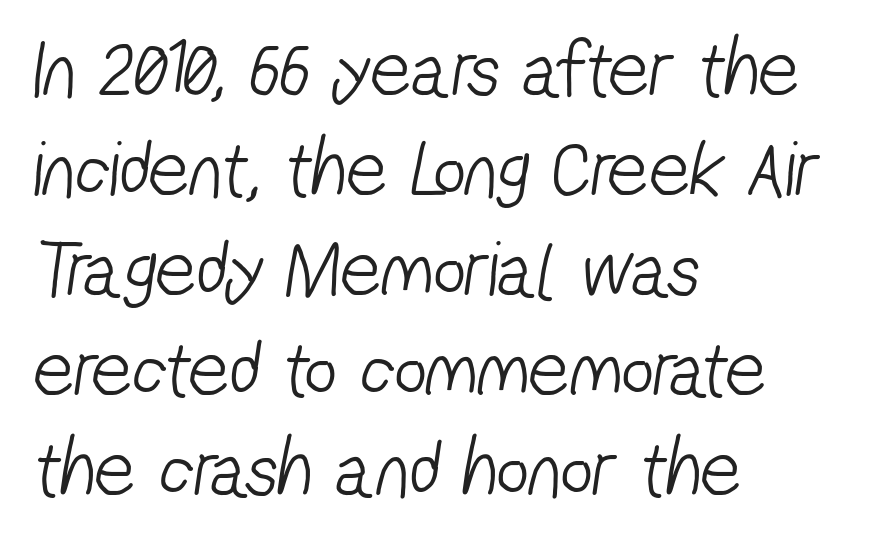
The image shows 80 px light, condensed sans-serif type; set left-aligned, normal line spacing (1.25x), normal letter spacing, not underlined; low stroke contrast and a medium x-height.
